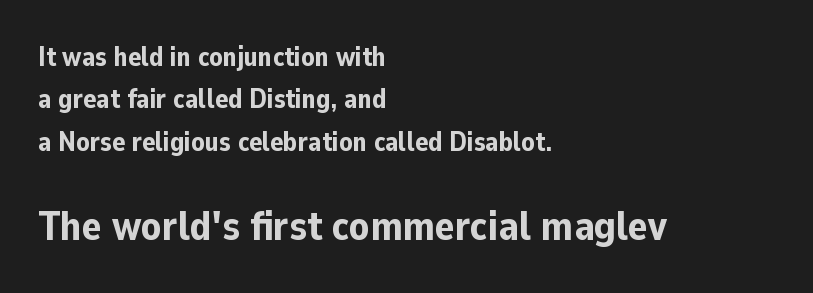
The image shows 41 px bold sans-serif type, upright; set left-aligned, normal line spacing (1.57x), normal letter spacing, not underlined; the second (bottom) block is 1.52x larger; low stroke contrast and a medium x-height.
